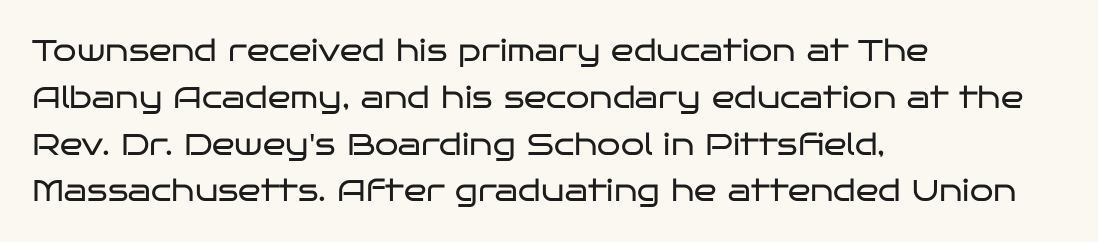
The image shows 30 px regular-weight, wide sans-serif type, upright; set left-aligned, normal line spacing (1.56x), normal letter spacing, not underlined; low stroke contrast and a large x-height.
